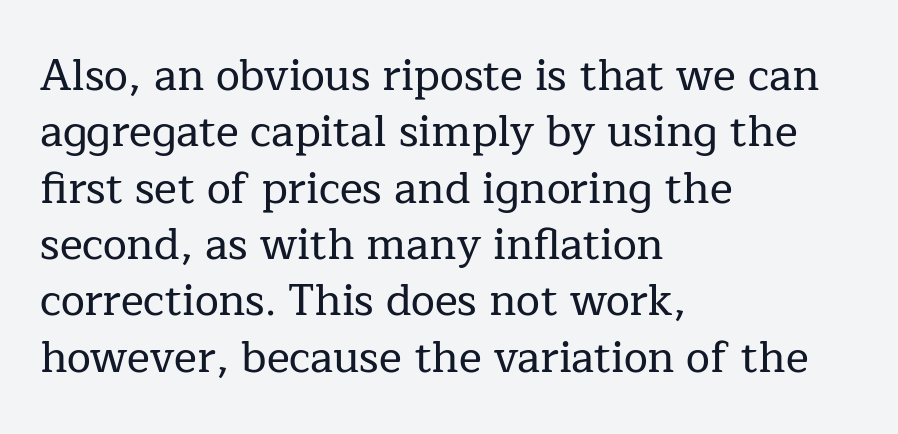
This is roman type, the default non-slanted kind. Spacing verdict: proportional, widths tailored to each character. Font category for this specimen: serif. Descenders hang freely into open space. These lines stack with their left ends in a neat column. The leading is moderate, giving the passage an even texture.
